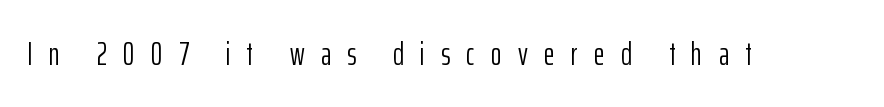
The image shows 33 px light, condensed sans-serif type, upright; set unusually wide letter spacing (+0.49 em), not underlined; low stroke contrast and a medium x-height.
